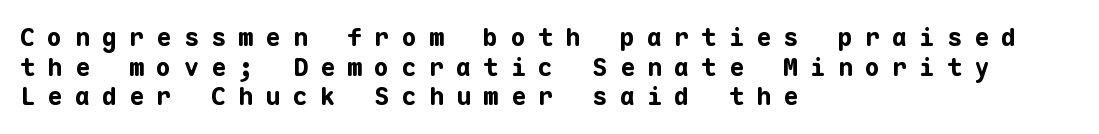
{"italic": "no", "bold": "yes", "underline": "no", "align": "left", "line_spacing_ratio": 1.19, "letter_spacing": "wide", "letter_spacing_em": 0.49, "glyph_px": 25}
